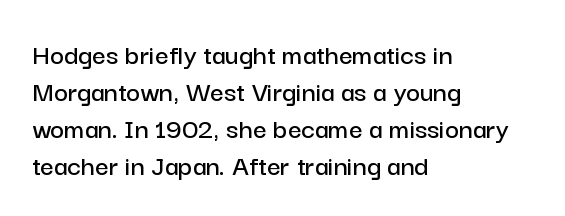
The image shows 30 px sans-serif type, upright; set left-aligned, line spacing 1.23x, normal letter spacing, not underlined; low stroke contrast and a medium x-height.
